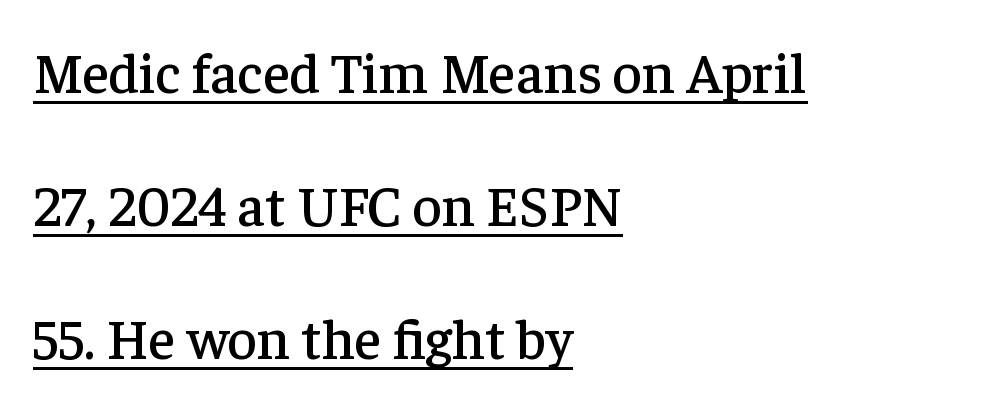
{"serif": "yes", "italic": "no", "width": "normal", "stroke_contrast": "low", "x_height": "medium", "monospaced": "no", "underline": "yes", "align": "left", "line_spacing": "loose", "line_spacing_ratio": 2.33, "letter_spacing": "normal", "letter_spacing_em": 0.0, "glyph_px": 57}
